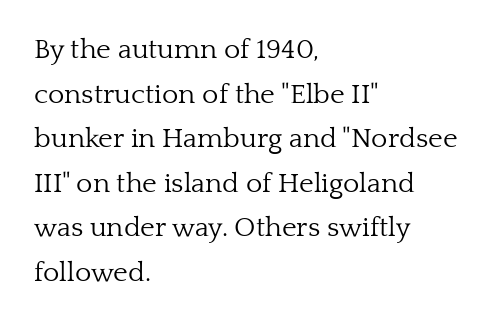
The image shows 28 px light serif type, upright; set left-aligned, normal line spacing (1.59x), normal letter spacing, not underlined; low stroke contrast and a medium x-height.
